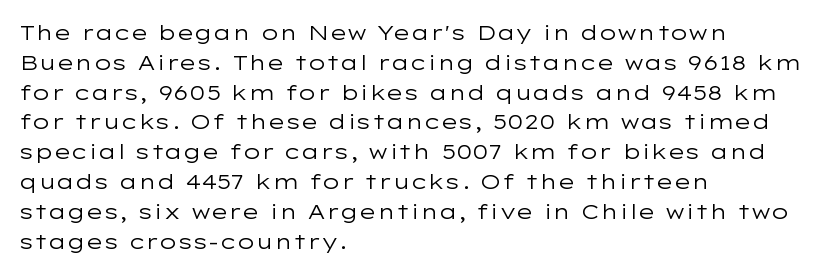
{"italic": "no", "bold": "no", "underline": "no", "align": "left", "line_spacing": "normal", "line_spacing_ratio": 1.42, "letter_spacing": "normal", "letter_spacing_em": 0.0, "glyph_px": 21}
